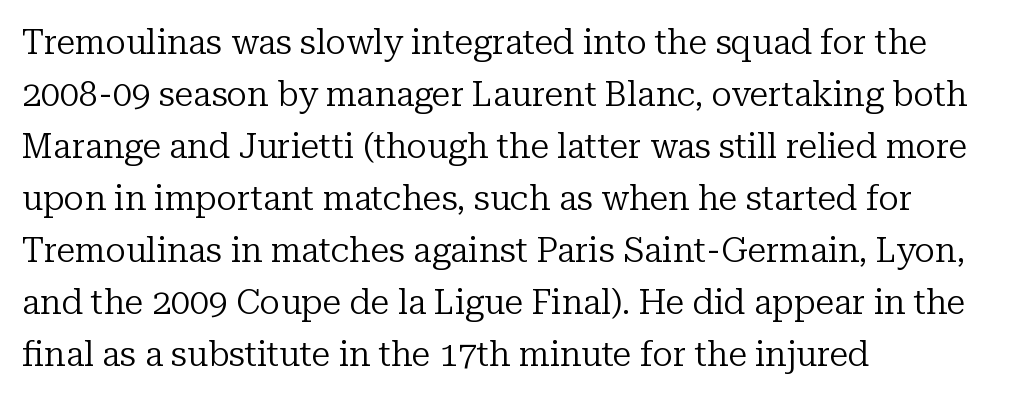
{"serif": "yes", "italic": "no", "bold": "no", "weight": "regular", "width": "normal", "stroke_contrast": "low", "x_height": "medium", "monospaced": "no", "underline": "no", "align": "left", "line_spacing": "normal", "line_spacing_ratio": 1.53, "letter_spacing": "normal", "letter_spacing_em": 0.0, "glyph_px": 34}
